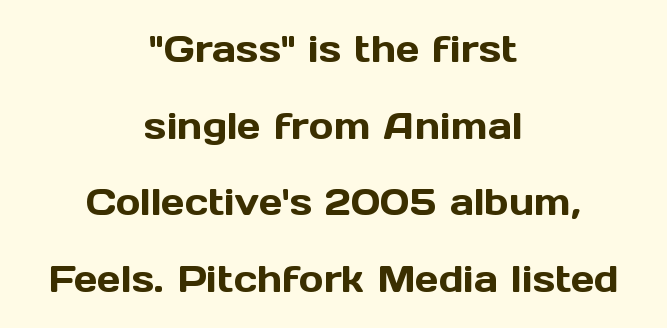
Q: Is the text italic (slanted)? A: No, it is upright.
Q: Is the typeface a serif or a sans-serif typeface? A: Sans-serif.
Q: Is the text underlined? A: No.
Q: How is the paragraph aligned? A: Centered.
Q: Is the spacing between letters normal or unusually wide? A: Normal.
Q: Is the spacing between lines tight, normal or loose? A: Loose.
Q: Width (condensed, normal, or wide)? A: Normal.
Q: x-height? A: Medium.
Q: Monospaced? A: No.
